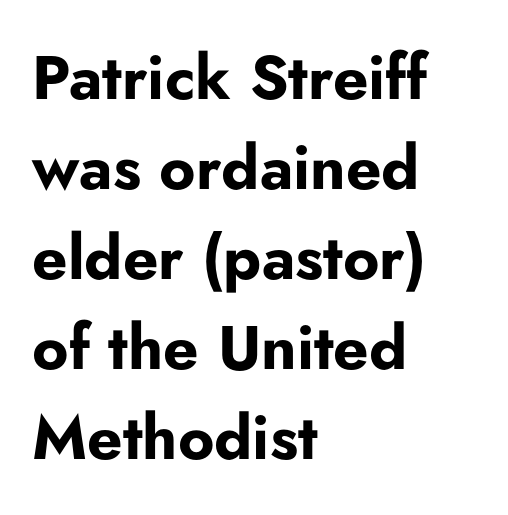
Q: Is the text bold? A: Yes.
Q: Is the text italic (slanted)? A: No, it is upright.
Q: Is the typeface a serif or a sans-serif typeface? A: Sans-serif.
Q: Is the text underlined? A: No.
Q: How is the paragraph aligned? A: Left-aligned.
Q: Is the spacing between letters normal or unusually wide? A: Normal.
Q: Is the spacing between lines tight, normal or loose? A: Normal.
Q: Width (condensed, normal, or wide)? A: Normal.
Q: Stroke contrast? A: Low.
Q: x-height? A: Small.
Q: Monospaced? A: No.
